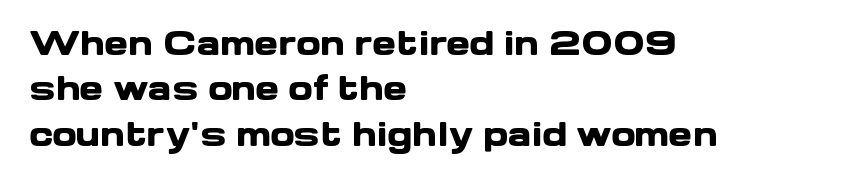
There is no visible air inserted between adjacent glyphs. Does the type have serifs? No, each stem ends abruptly. Each letter keeps its own natural width here, so spacing adapts to shape. Only glyphs here, with clear space below each row. Posture: straight, roman, zero tilt.
